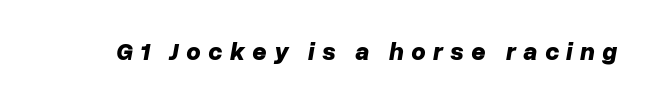
Q: Is the text bold? A: Yes.
Q: Is the text italic (slanted)? A: Yes, it leans right by about 10 degrees.
Q: Is the text underlined? A: No.
Q: Is the spacing between letters normal or unusually wide? A: Unusually wide.
